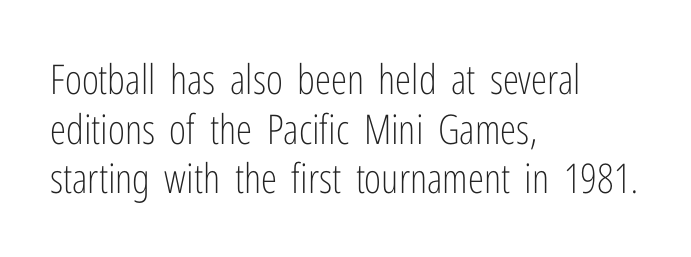
Q: Is the text bold? A: No.
Q: Is the text italic (slanted)? A: No, it is upright.
Q: Is the typeface a serif or a sans-serif typeface? A: Sans-serif.
Q: Is the text underlined? A: No.
Q: How is the paragraph aligned? A: Left-aligned.
Q: Is the spacing between letters normal or unusually wide? A: Normal.
Q: Width (condensed, normal, or wide)? A: Condensed.
Q: Stroke contrast? A: Low.
Q: x-height? A: Medium.
Q: Monospaced? A: No.
